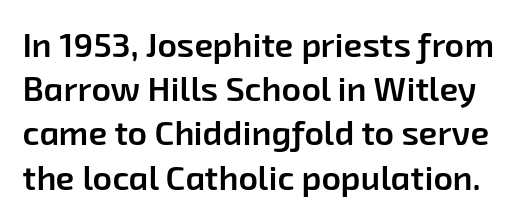
Q: Is the text bold? A: Semi-bold.
Q: Is the typeface a serif or a sans-serif typeface? A: Sans-serif.
Q: Is the text underlined? A: No.
Q: Is the spacing between letters normal or unusually wide? A: Normal.
Q: Is the spacing between lines tight, normal or loose? A: Normal.
Q: Width (condensed, normal, or wide)? A: Normal.
Q: Stroke contrast? A: Low.
Q: x-height? A: Medium.
Q: Monospaced? A: No.
